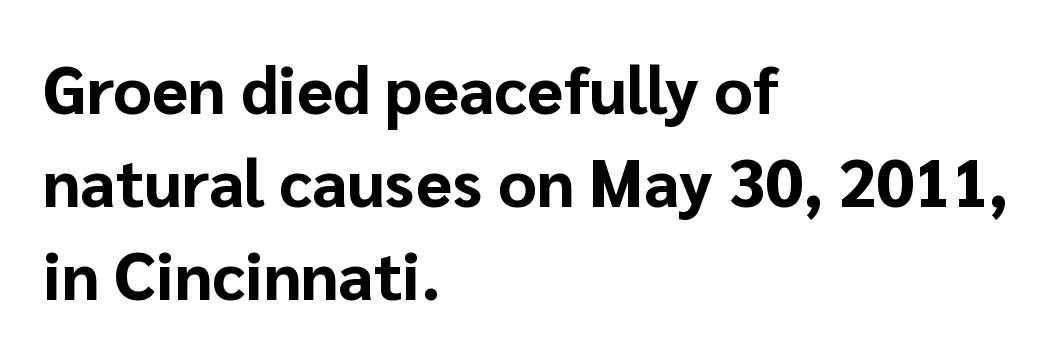
Q: Is the text bold? A: Yes.
Q: Is the text italic (slanted)? A: No, it is upright.
Q: Is the typeface a serif or a sans-serif typeface? A: Sans-serif.
Q: Is the text underlined? A: No.
Q: How is the paragraph aligned? A: Left-aligned.
Q: Is the spacing between letters normal or unusually wide? A: Normal.
Q: Is the spacing between lines tight, normal or loose? A: Normal.
Q: Width (condensed, normal, or wide)? A: Normal.
Q: Stroke contrast? A: Low.
Q: x-height? A: Medium.
Q: Monospaced? A: No.
